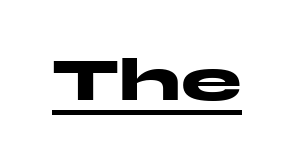
This is underlined copy, the kind a proofreader might mark for attention. Looks like regular typesetting: each glyph gets only the width it needs. The rendering uses a bold face; every stroke is thick and dark. Does the type have serifs? No, each stem ends abruptly. A typesetter would mark this as roman, not italic.
